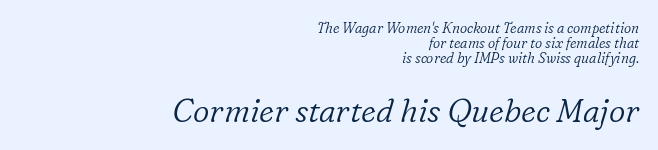
The space between consecutive lines is stingy. Weight: not bold — regular or lighter. The composition opens small and finishes big. These lines are set flush right with a ragged left edge.
